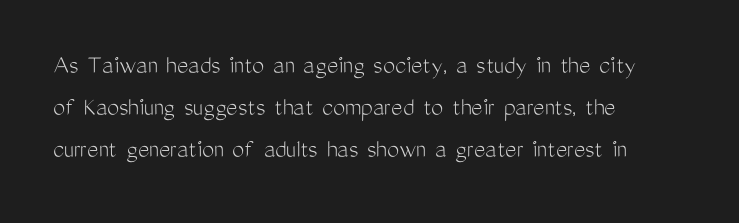
Each new line begins a customary step beneath the previous one. The passage shown is not underscored anywhere. Weight: not bold — regular or lighter. Nope, not italic — everything's standing straight. A classic flush-left, rag-right setting is used for this passage.
